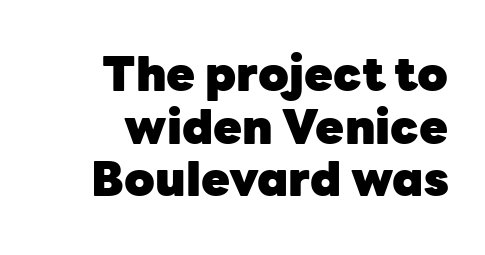
The rendering uses a small line-height, squeezing the rows. The font family rendered here belongs to the sans-serif group. Posture: straight, roman, zero tilt. Tracking value appears to be zero — textbook default spacing.
